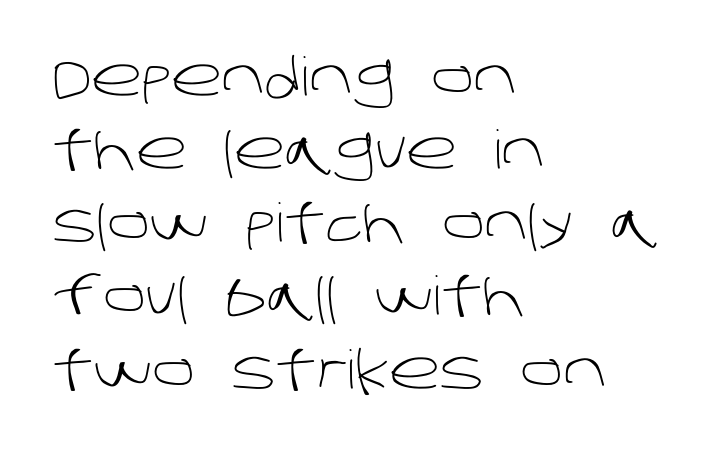
Examine the stroke ends and you'll find no serifs. The rendering uses natural spacing where letterforms have individual widths. Every row of glyphs begins at an identical x-position on the left. Default kerning and tracking; the words read as compact shapes. This sample keeps an unexceptional amount of space between lines. Unbolded letterforms with no extra heft.
